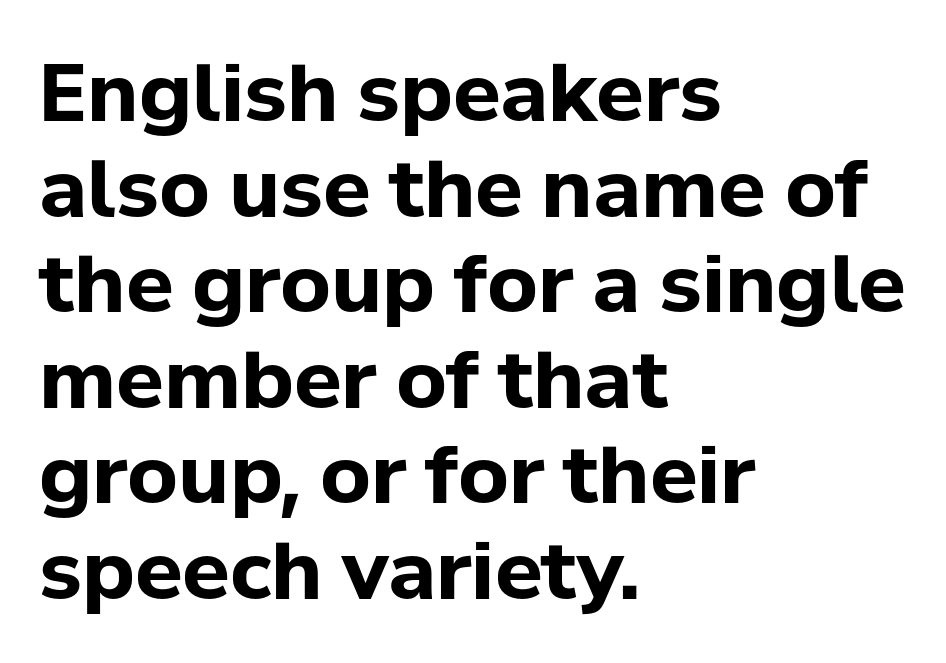
Short note: letters normally spaced. Does the lettering tilt? It doesn't — this is upright. As a designer I'd log this as weight 700, bold. Letterform terminals end flat and unadorned throughout the passage.
